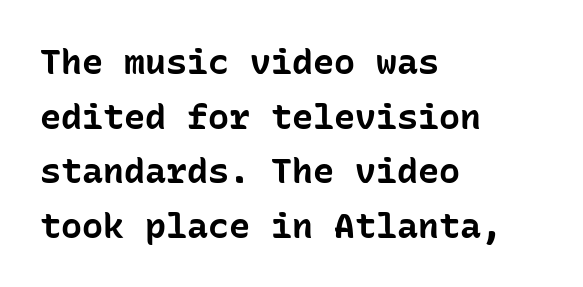
Q: Is the text bold? A: Yes.
Q: Is the text italic (slanted)? A: No, it is upright.
Q: Is the typeface a serif or a sans-serif typeface? A: Sans-serif.
Q: Is the text underlined? A: No.
Q: How is the paragraph aligned? A: Left-aligned.
Q: Is the spacing between letters normal or unusually wide? A: Normal.
Q: Is the spacing between lines tight, normal or loose? A: Normal.
Q: Width (condensed, normal, or wide)? A: Normal.
Q: Stroke contrast? A: Low.
Q: x-height? A: Medium.
Q: Monospaced? A: Yes.
